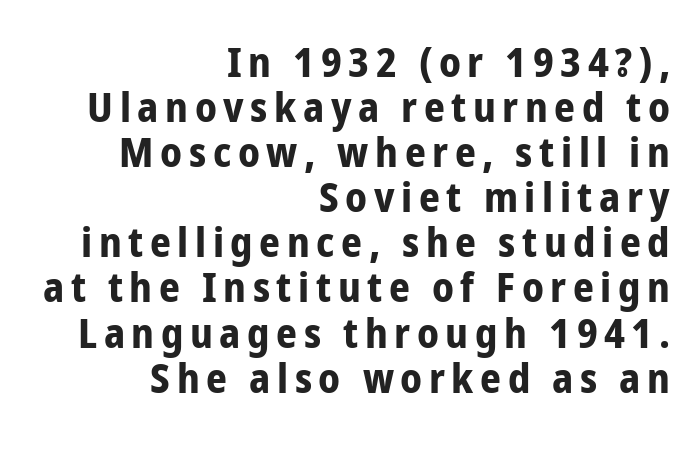
{"serif": "no", "italic": "no", "bold": "yes", "weight": "bold", "width": "condensed", "stroke_contrast": "low", "x_height": "medium", "monospaced": "no", "underline": "no", "align": "right", "line_spacing": "tight", "line_spacing_ratio": 1.1, "glyph_px": 41}
